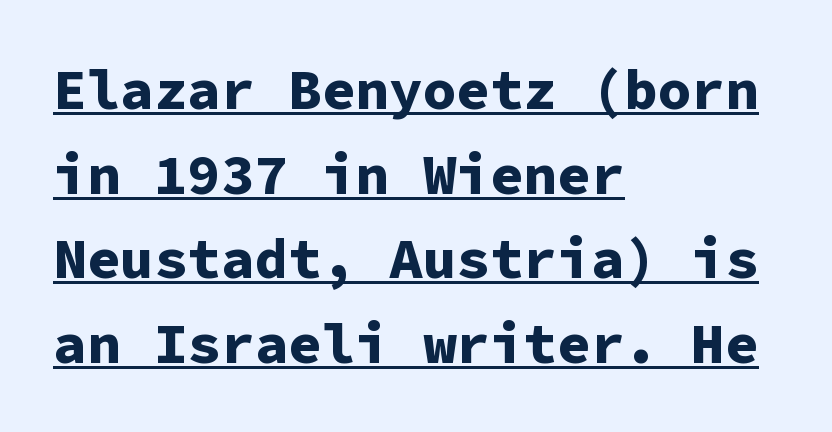
The image shows 56 px bold sans-serif type, upright, monospaced; set left-aligned, normal line spacing (1.51x), normal letter spacing, underlined; low stroke contrast and a medium x-height.
